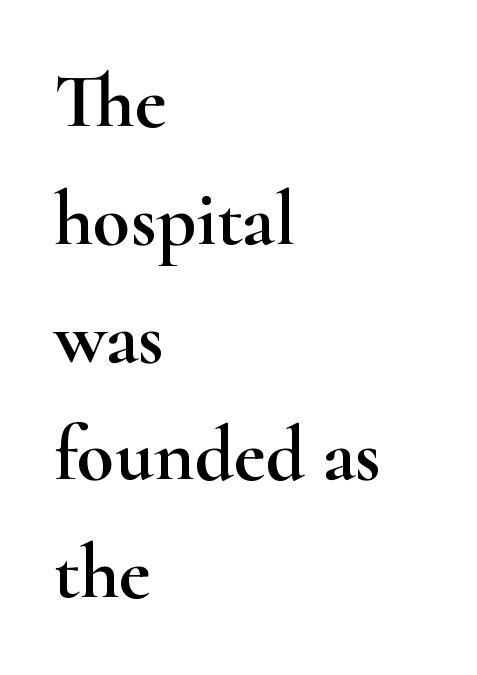
{"serif": "yes", "italic": "no", "width": "wide", "stroke_contrast": "high", "x_height": "small", "monospaced": "no", "underline": "no", "align": "left", "line_spacing": "normal", "line_spacing_ratio": 1.53, "letter_spacing": "normal", "letter_spacing_em": 0.0, "glyph_px": 77}
